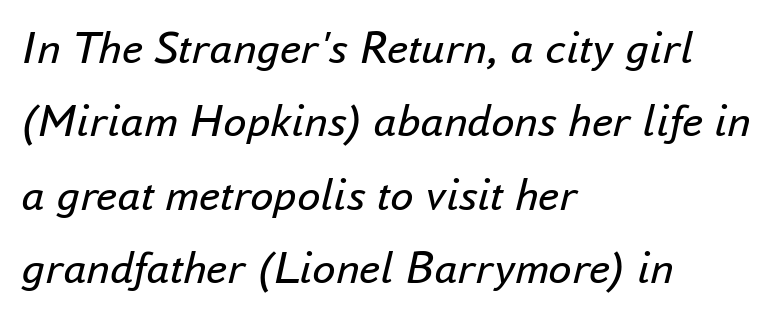
{"italic": "yes", "lean": "right", "slant_degrees": 16, "bold": "no", "weight": "regular", "width": "normal", "stroke_contrast": "low", "x_height": "small", "monospaced": "no", "underline": "no", "align": "left", "line_spacing": "normal", "line_spacing_ratio": 1.56, "letter_spacing": "normal", "letter_spacing_em": 0.0, "glyph_px": 47}
